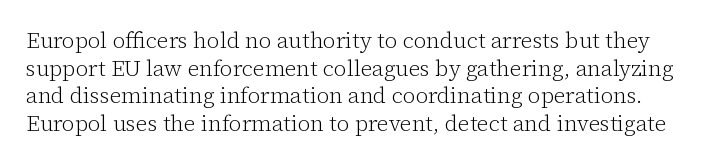
{"italic": "no", "bold": "no", "underline": "no", "line_spacing": "normal", "line_spacing_ratio": 1.26, "letter_spacing": "normal", "letter_spacing_em": 0.0, "glyph_px": 22}
